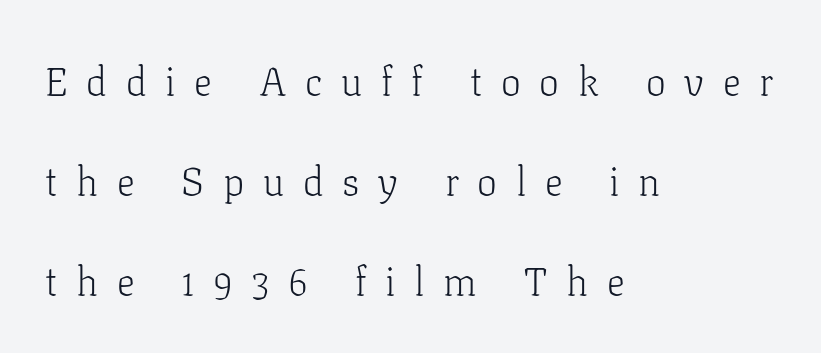
Check the space under the baseline: it is left empty. Line beginnings align vertically; line endings do not. The weight tops out at a normal text grade. The rendering inserts visible extra space after every character.
